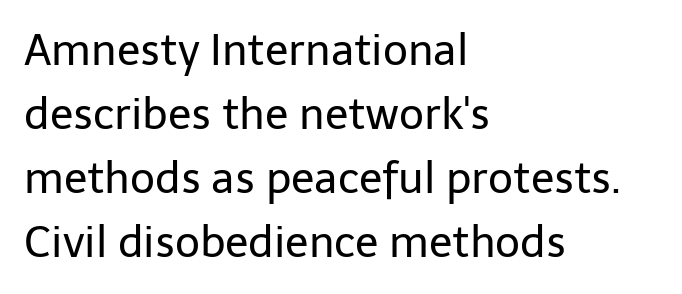
{"serif": "no", "italic": "no", "bold": "no", "weight": "regular", "width": "normal", "stroke_contrast": "low", "x_height": "medium", "monospaced": "no", "underline": "no", "align": "left", "line_spacing": "normal", "line_spacing_ratio": 1.49, "letter_spacing": "normal", "letter_spacing_em": 0.0, "glyph_px": 43}
